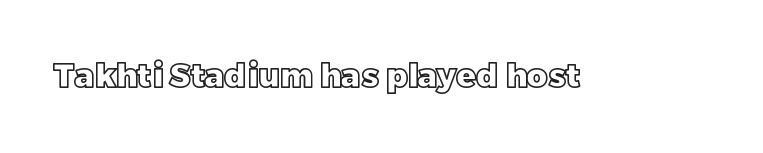
The image shows 32 px text type, upright; set normal letter spacing, not underlined; a large x-height.
